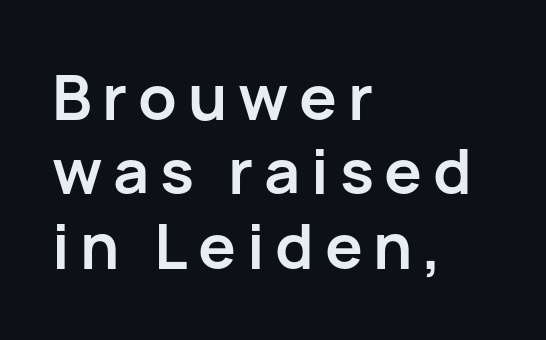
The image shows 63 px semibold sans-serif type, upright; set left-aligned, line spacing 1.18x, not underlined; low stroke contrast and a medium x-height.
